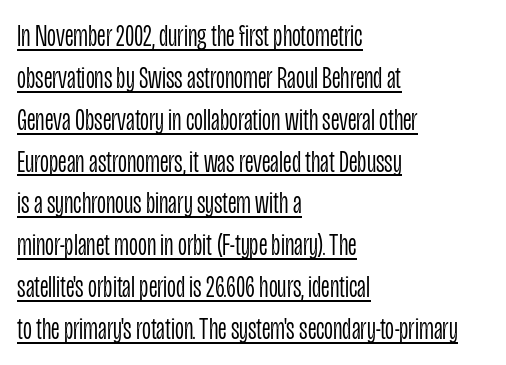
{"serif": "no", "italic": "no", "bold": "no", "weight": "light", "width": "condensed", "stroke_contrast": "low", "x_height": "large", "monospaced": "no", "underline": "yes", "align": "left", "line_spacing": "normal", "line_spacing_ratio": 1.35, "letter_spacing": "normal", "letter_spacing_em": 0.0, "glyph_px": 31}
